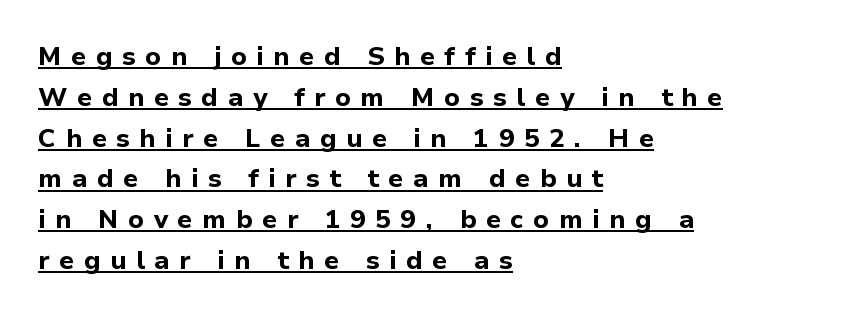
The image shows 26 px bold type, upright; set left-aligned, normal line spacing (1.57x), unusually wide letter spacing (+0.37 em), underlined.
